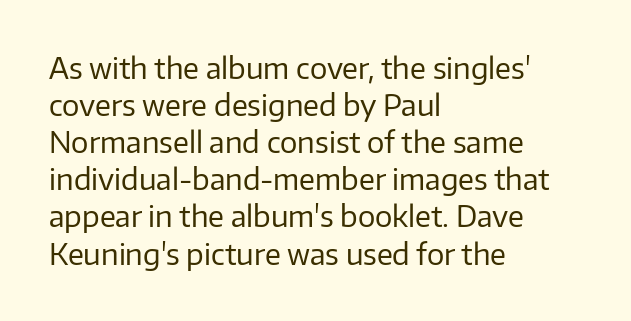
Q: Is the text bold? A: No.
Q: Is the text italic (slanted)? A: No, it is upright.
Q: Is the typeface a serif or a sans-serif typeface? A: Sans-serif.
Q: Is the text underlined? A: No.
Q: How is the paragraph aligned? A: Left-aligned.
Q: Is the spacing between letters normal or unusually wide? A: Normal.
Q: Is the spacing between lines tight, normal or loose? A: Normal.
Q: Width (condensed, normal, or wide)? A: Normal.
Q: Stroke contrast? A: Low.
Q: x-height? A: Medium.
Q: Monospaced? A: No.
